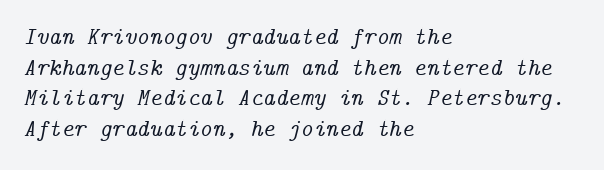
The lettering tilts uniformly, giving the passage an italic look. If you drew a ruler down the left edge, every line would touch it. The space between consecutive lines is moderate. There is no visible air inserted between adjacent glyphs.
